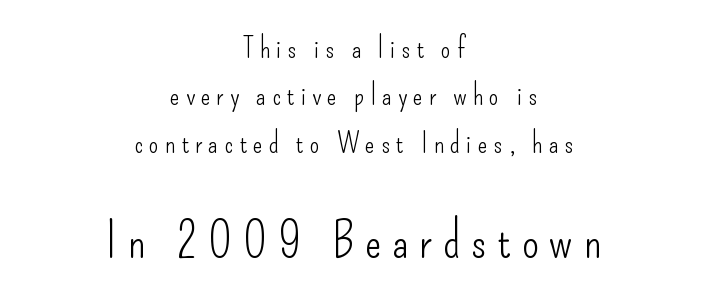
The image shows 49 px light, condensed sans-serif type, upright; set centered, normal line spacing (1.69x), unusually wide letter spacing (+0.22 em), not underlined; the second (bottom) block is 1.75x larger; low stroke contrast and a small x-height.
